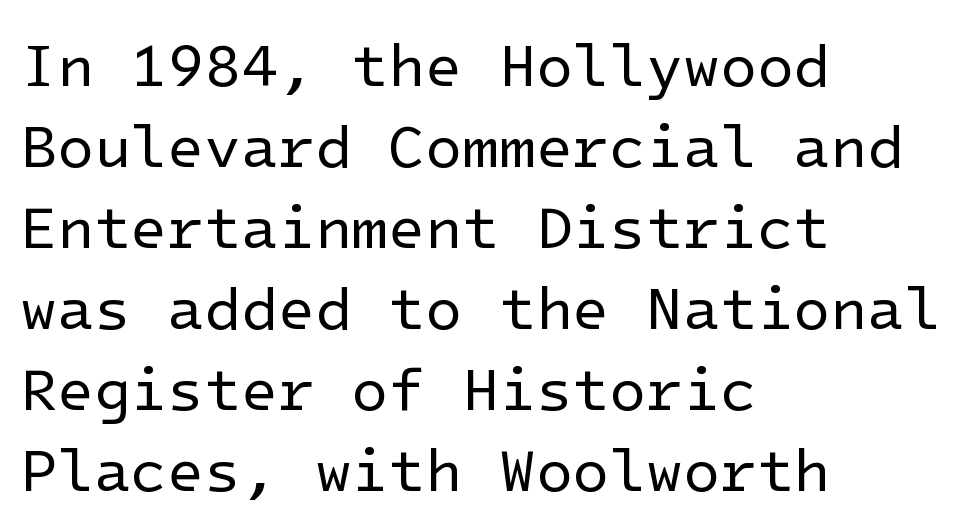
The image shows 60 px regular-weight sans-serif type, upright; set left-aligned, normal line spacing (1.35x), normal letter spacing, not underlined; low stroke contrast and a medium x-height.
